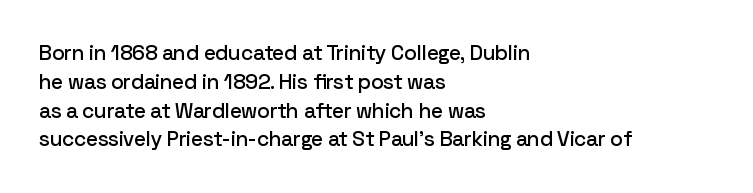
Q: Is the text italic (slanted)? A: No, it is upright.
Q: Is the text underlined? A: No.
Q: How is the paragraph aligned? A: Left-aligned.
Q: Is the spacing between letters normal or unusually wide? A: Normal.
Q: Is the spacing between lines tight, normal or loose? A: Normal.
